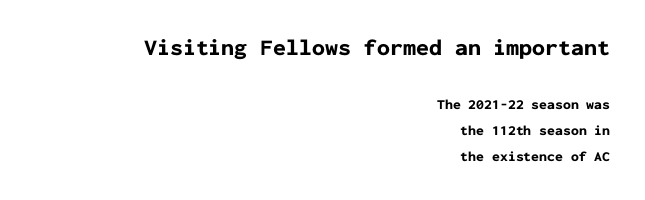
{"italic": "no", "bold": "yes", "underline": "no", "align": "right", "line_spacing_ratio": 1.86, "letter_spacing": "normal", "letter_spacing_em": 0.0, "larger_block": "first", "size_ratio": 1.64, "glyph_px": 23}
